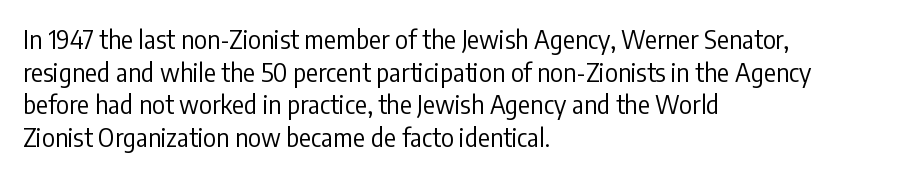
Q: Is the text bold? A: No.
Q: Is the text italic (slanted)? A: No, it is upright.
Q: Is the text underlined? A: No.
Q: How is the paragraph aligned? A: Left-aligned.
Q: Is the spacing between letters normal or unusually wide? A: Normal.
Q: Is the spacing between lines tight, normal or loose? A: Normal.
